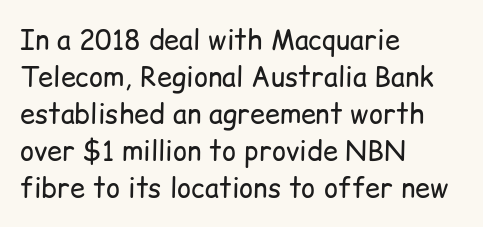
{"italic": "no", "bold": "no", "underline": "no", "align": "left", "line_spacing": "normal", "line_spacing_ratio": 1.37, "letter_spacing": "normal", "letter_spacing_em": 0.0, "glyph_px": 27}
